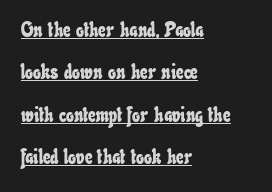
{"underline": "yes", "align": "left", "line_spacing": "loose", "line_spacing_ratio": 2.02, "letter_spacing": "normal", "letter_spacing_em": 0.0, "glyph_px": 21}
